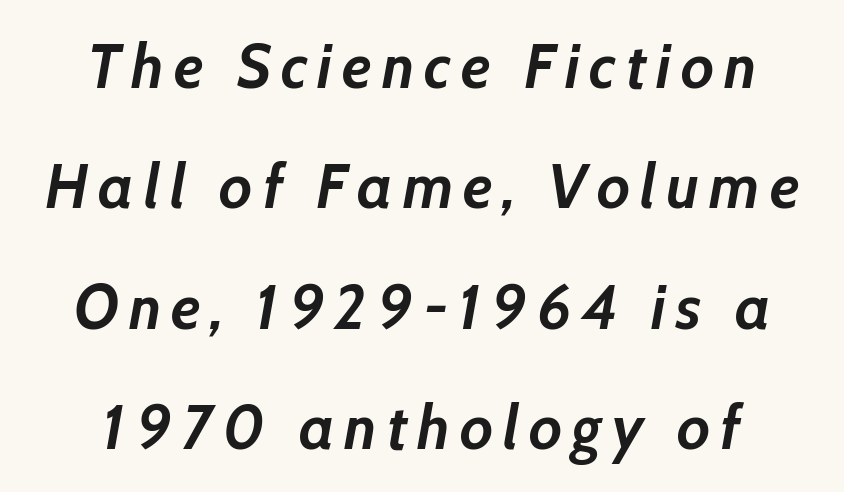
Q: Is the text bold? A: Yes.
Q: Is the text italic (slanted)? A: Yes, it leans right by about 10 degrees.
Q: Is the text underlined? A: No.
Q: How is the paragraph aligned? A: Centered.
Q: Is the spacing between lines tight, normal or loose? A: Loose.
Q: Width (condensed, normal, or wide)? A: Normal.
Q: Stroke contrast? A: Low.
Q: x-height? A: Medium.
Q: Monospaced? A: No.
